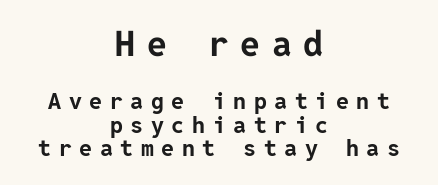
The image shows 35 px bold sans-serif type, upright; set centered, tight line spacing (1.03x), unusually wide letter spacing (+0.33 em), not underlined; the first (top) block is 1.52x larger; low stroke contrast and a medium x-height.
